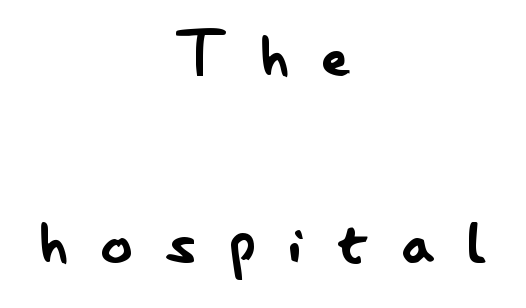
{"serif": "no", "italic": "no", "bold": "no", "weight": "regular", "width": "condensed", "stroke_contrast": "low", "x_height": "small", "monospaced": "no", "underline": "no", "align": "center", "line_spacing": "loose", "line_spacing_ratio": 2.43, "letter_spacing": "wide", "letter_spacing_em": 0.44, "glyph_px": 77}
